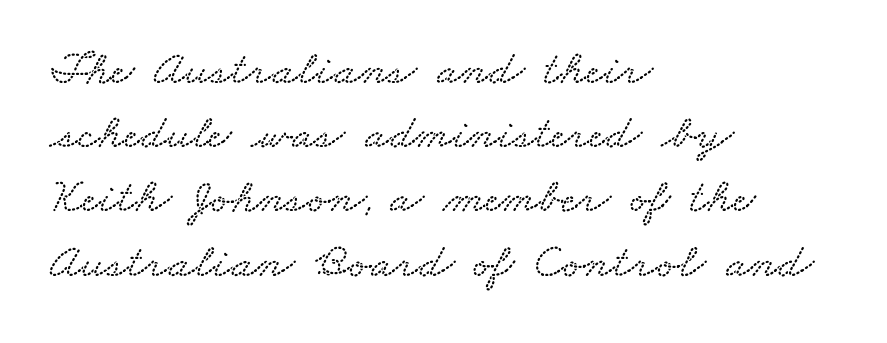
Q: Is the text underlined? A: No.
Q: How is the paragraph aligned? A: Left-aligned.
Q: Is the spacing between letters normal or unusually wide? A: Normal.
Q: Is the spacing between lines tight, normal or loose? A: Normal.
Q: Width (condensed, normal, or wide)? A: Wide.
Q: Stroke contrast? A: Low.
Q: x-height? A: Small.
Q: Monospaced? A: No.
